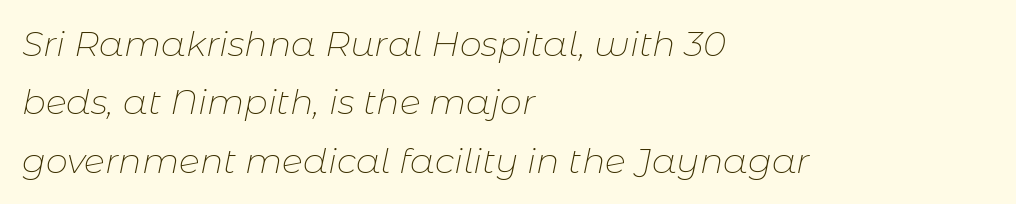
The image shows 35 px thin type, italic (leaning right); set left-aligned, normal line spacing (1.67x), normal letter spacing, not underlined; low stroke contrast and a medium x-height.
